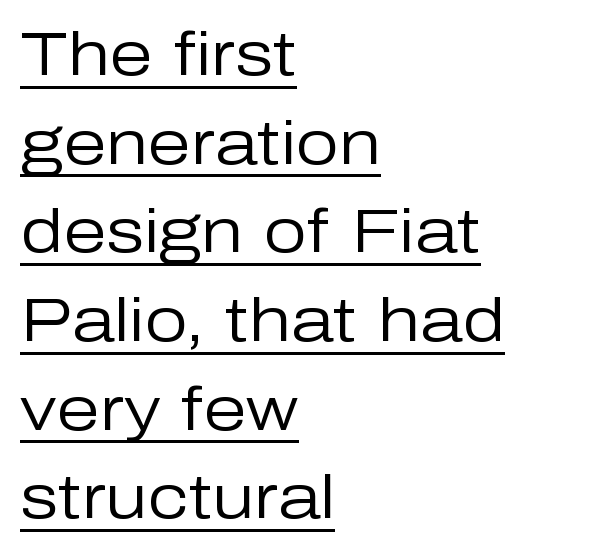
Notice how descenders clear the ascenders below comfortably — that's standard leading. The gaps between neighbouring characters are ordinary and unremarkable. The letters stand upright; this is a roman face. No chunkiness to these letters — they're not bold. This sample has the flowing, uneven cadence of proportional lettering.
